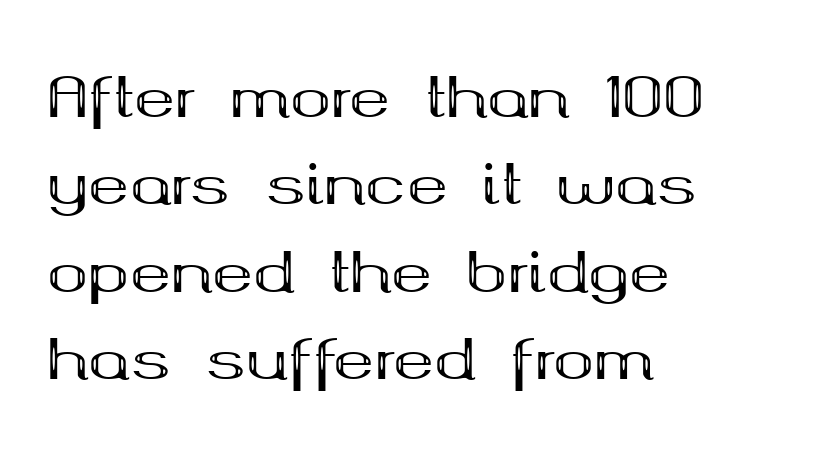
Q: Is the text bold? A: Yes.
Q: Is the text italic (slanted)? A: No, it is upright.
Q: Is the typeface a serif or a sans-serif typeface? A: Serif.
Q: Is the text underlined? A: No.
Q: How is the paragraph aligned? A: Left-aligned.
Q: Is the spacing between letters normal or unusually wide? A: Normal.
Q: Is the spacing between lines tight, normal or loose? A: Normal.
Q: Width (condensed, normal, or wide)? A: Wide.
Q: Stroke contrast? A: Medium.
Q: x-height? A: Medium.
Q: Monospaced? A: No.
